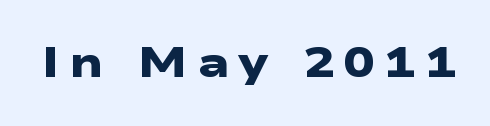
{"serif": "no", "bold": "yes", "weight": "heavy", "width": "wide", "stroke_contrast": "low", "x_height": "medium", "monospaced": "no", "underline": "no", "letter_spacing": "wide", "letter_spacing_em": 0.22, "glyph_px": 42}
